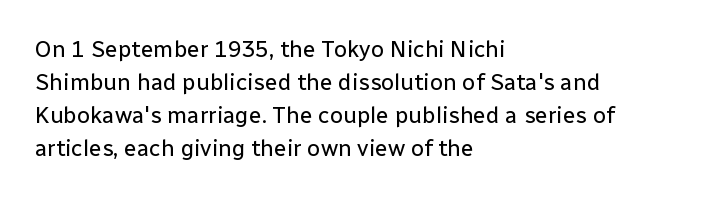
{"italic": "no", "bold": "no", "underline": "no", "align": "left", "line_spacing": "normal", "line_spacing_ratio": 1.43, "letter_spacing": "normal", "letter_spacing_em": 0.0, "glyph_px": 23}
